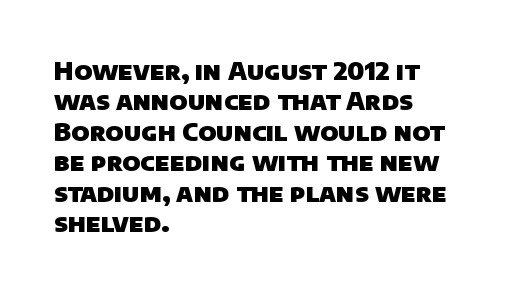
Q: Is the text bold? A: Yes.
Q: Is the text underlined? A: No.
Q: How is the paragraph aligned? A: Left-aligned.
Q: Is the spacing between letters normal or unusually wide? A: Normal.
